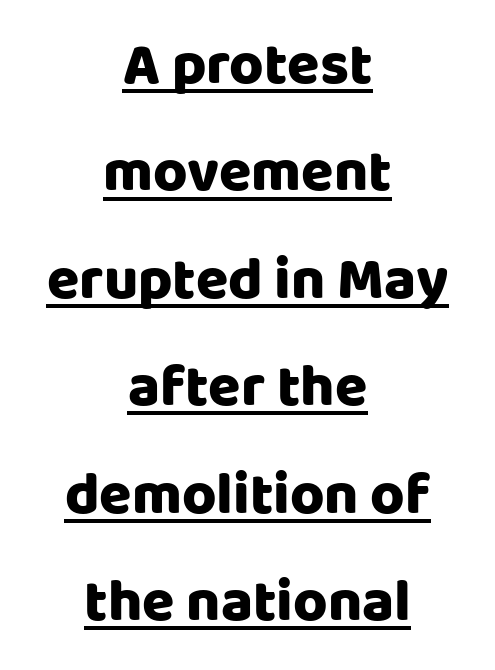
Q: Is the text bold? A: Yes.
Q: Is the text italic (slanted)? A: No, it is upright.
Q: Is the typeface a serif or a sans-serif typeface? A: Sans-serif.
Q: Is the text underlined? A: Yes.
Q: How is the paragraph aligned? A: Centered.
Q: Is the spacing between letters normal or unusually wide? A: Normal.
Q: Width (condensed, normal, or wide)? A: Normal.
Q: Stroke contrast? A: Low.
Q: x-height? A: Large.
Q: Monospaced? A: No.
